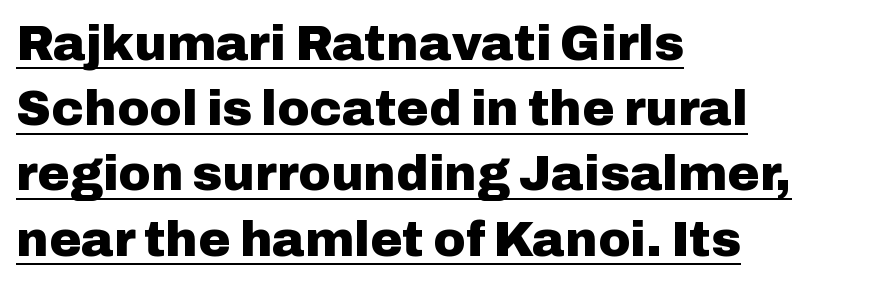
The image shows 49 px heavy sans-serif type, upright; set left-aligned, normal line spacing (1.33x), normal letter spacing, underlined; low stroke contrast and a medium x-height.
